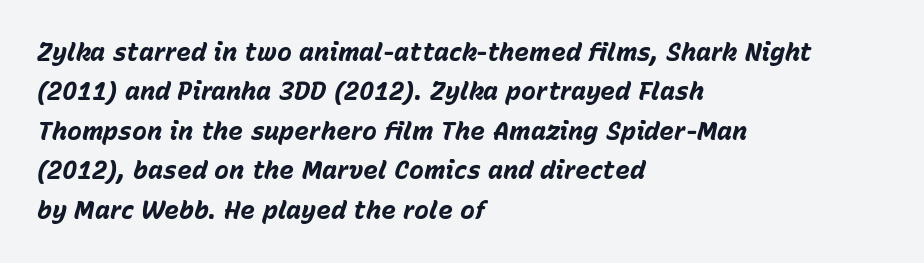
In terms of weight, the rendering is a true, heavy bold. Does the leading feel generous? No, just average. Nothing unusual about the tracking: characters are spaced as the font intends. Slant detected: the letters are inclined.
